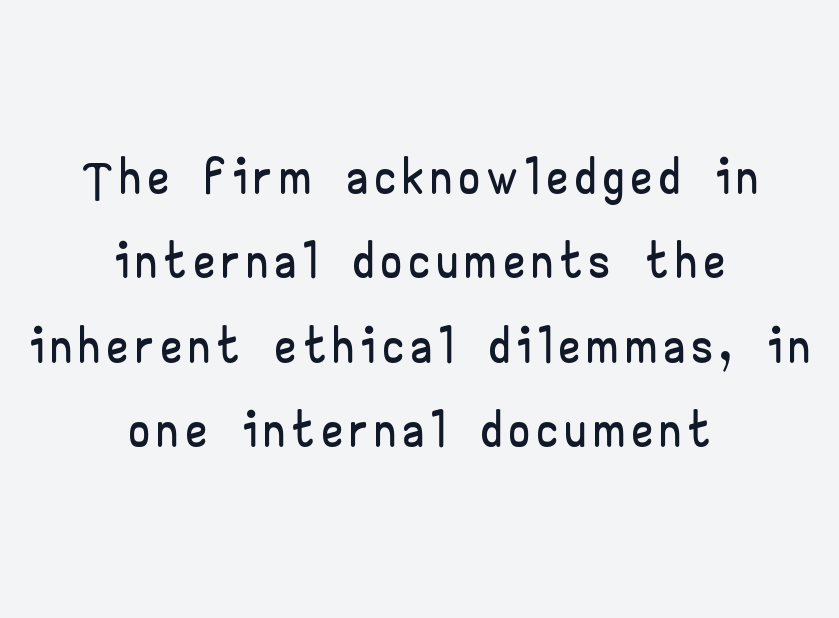
The image shows 76 px wide sans-serif type, upright; set centered, tight line spacing (1.11x), not underlined; low stroke contrast and a small x-height.
